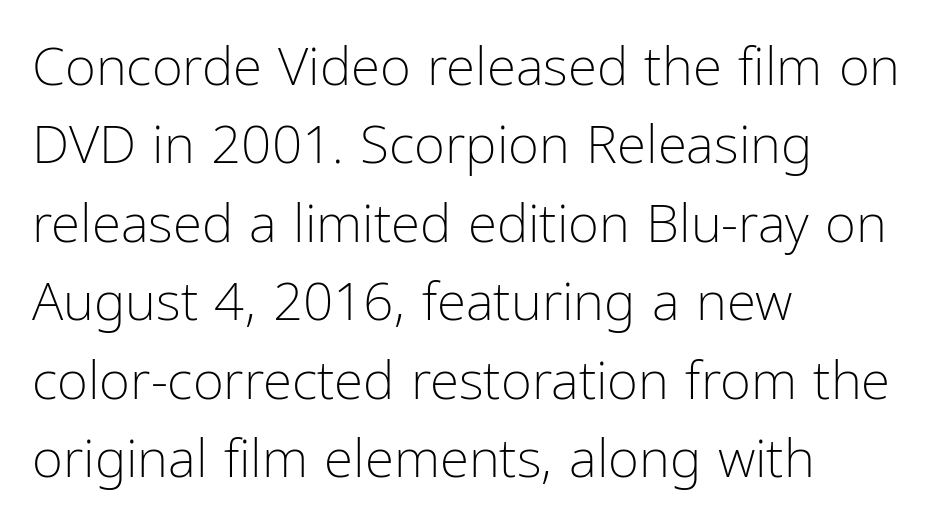
The image shows 53 px light, condensed sans-serif type, upright; set left-aligned, normal line spacing (1.48x), normal letter spacing, not underlined; low stroke contrast and a medium x-height.
